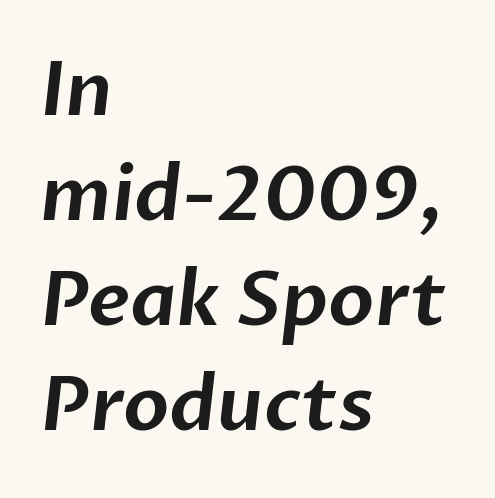
The image shows 75 px sans-serif type; set left-aligned, normal line spacing (1.4x), normal letter spacing, not underlined; low stroke contrast and a medium x-height.
